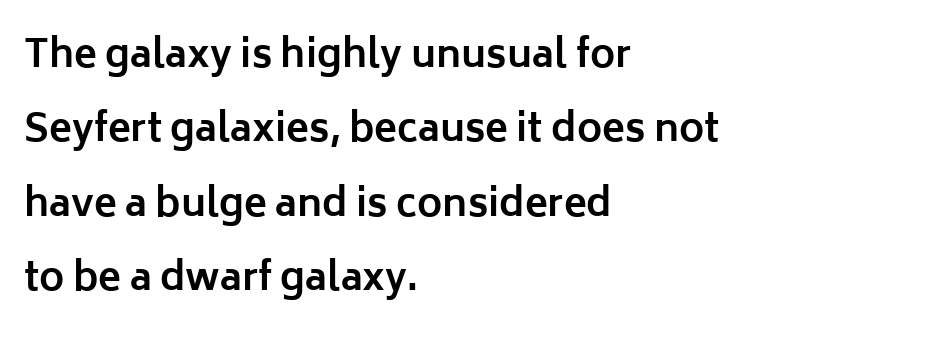
The image shows 38 px bold sans-serif type, upright; set left-aligned, loose line spacing (1.96x), normal letter spacing, not underlined; low stroke contrast and a medium x-height.
